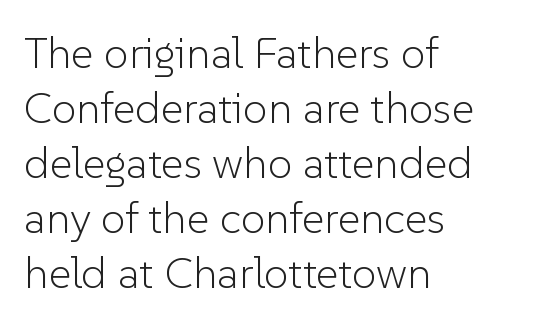
{"serif": "no", "italic": "no", "bold": "no", "weight": "light", "width": "normal", "stroke_contrast": "low", "x_height": "medium", "monospaced": "no", "underline": "no", "align": "left", "line_spacing": "normal", "line_spacing_ratio": 1.25, "letter_spacing": "normal", "letter_spacing_em": 0.0, "glyph_px": 44}
